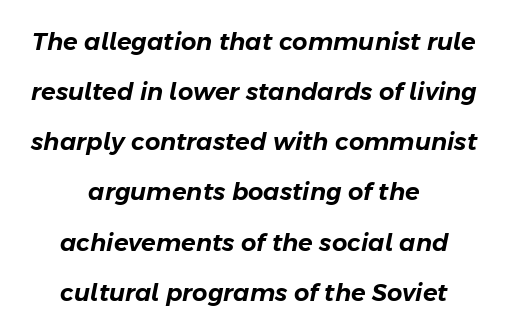
{"italic": "yes", "lean": "right", "slant_degrees": 11, "underline": "no", "align": "center", "line_spacing": "loose", "line_spacing_ratio": 2.09, "letter_spacing": "normal", "letter_spacing_em": 0.0, "glyph_px": 24}
